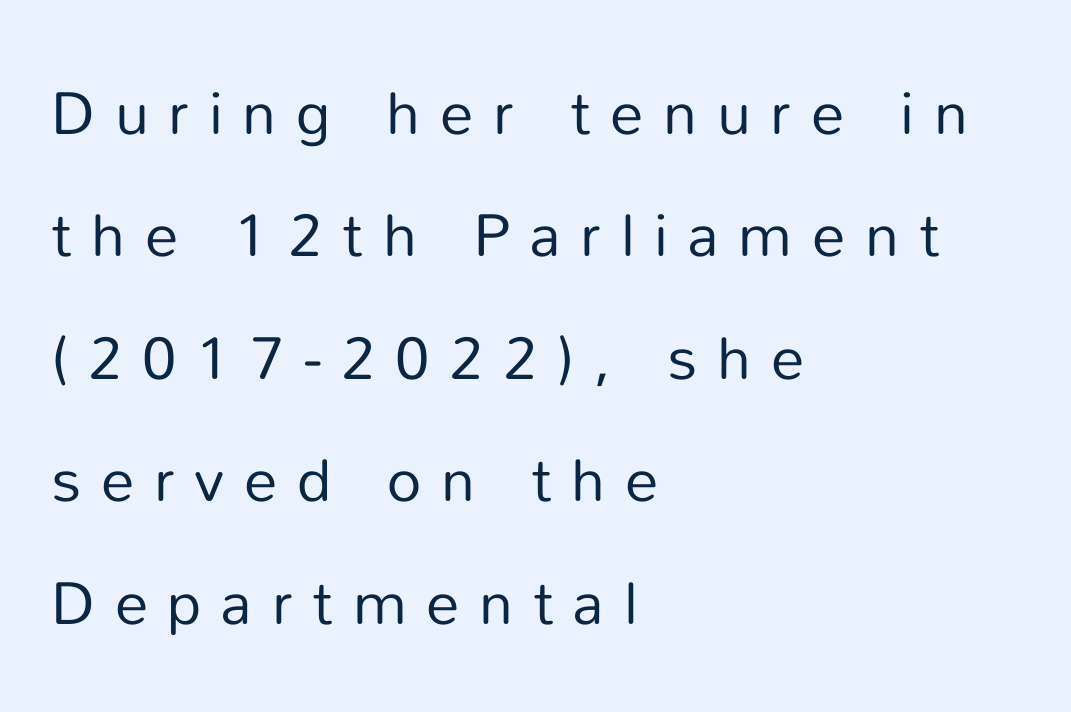
{"serif": "no", "italic": "no", "bold": "no", "weight": "regular", "width": "normal", "stroke_contrast": "low", "x_height": "medium", "monospaced": "no", "underline": "no", "align": "left", "line_spacing": "loose", "line_spacing_ratio": 2.04, "letter_spacing": "wide", "letter_spacing_em": 0.33, "glyph_px": 60}
